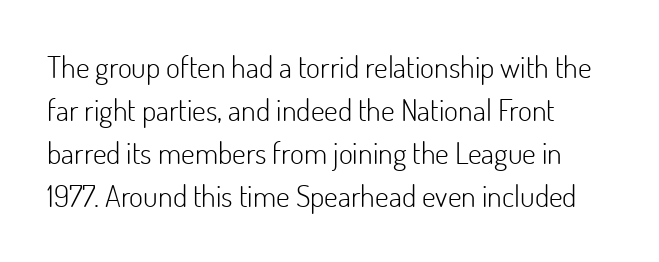
Glyph-to-glyph distance matches everyday printed text. Think of a printed novel: that variable character pitch is what you see here. Stroke thickness stays within the range of a standard reading face or lighter. Interline gaps are of average width in this sample. Font category for this specimen: sans-serif. It's the straight-up-and-down kind of type.
